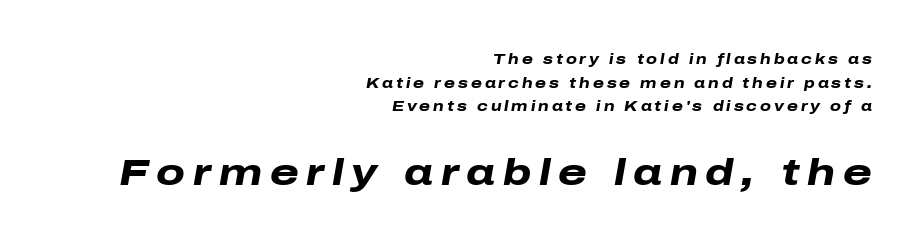
This sample uses an oblique cut, with every glyph tilted off the vertical. What weight is shown? A full bold with thick strokes. Reading top to bottom, the characters get bigger at the block break. Alignment: flush right. Do the characters align in a grid? No, the font is proportional.
